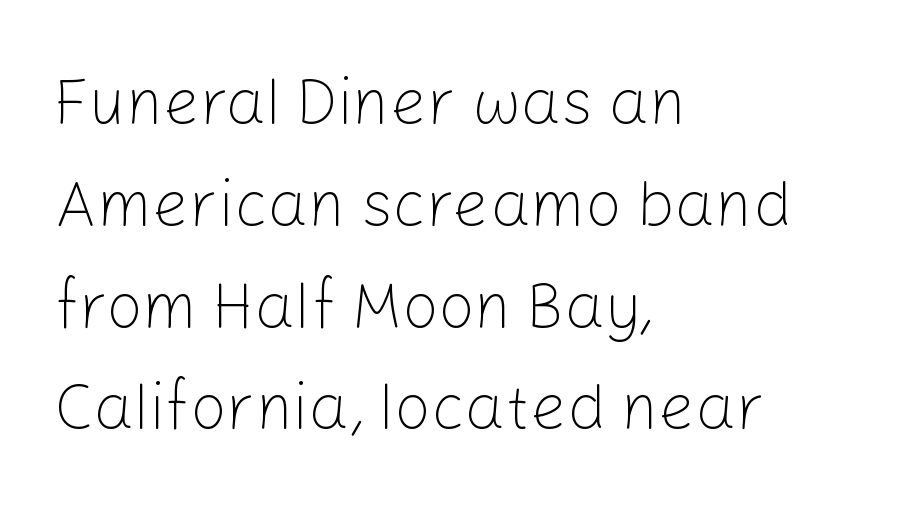
The area under the type is left untouched. Quick note: interline space is typical. The typeface chosen for these lines omits serifs. The letters stand upright; this is a roman face. The paragraph shown leans on its left margin.
